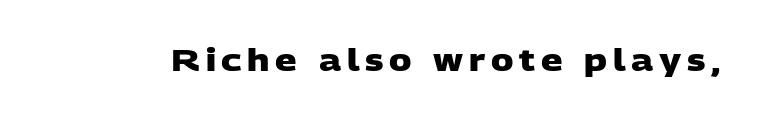
The image shows 30 px heavy, wide sans-serif type; set not underlined; low stroke contrast and a large x-height.
